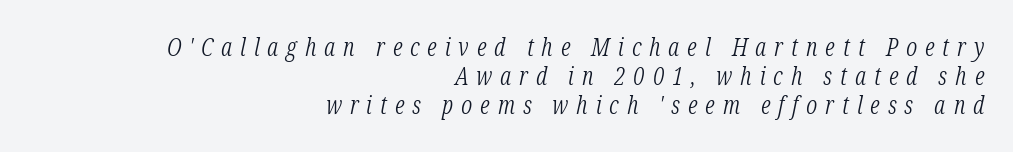
Q: Is the text bold? A: No.
Q: Is the text italic (slanted)? A: Yes, it leans right by about 12 degrees.
Q: Is the text underlined? A: No.
Q: How is the paragraph aligned? A: Right-aligned.
Q: Is the spacing between letters normal or unusually wide? A: Unusually wide.
